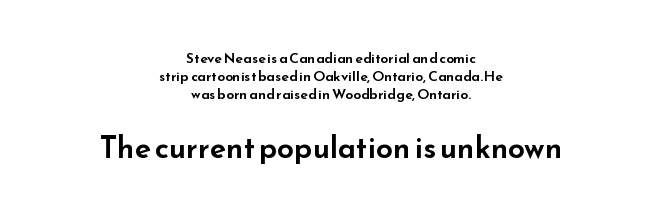
Q: Is the text italic (slanted)? A: No, it is upright.
Q: Is the typeface a serif or a sans-serif typeface? A: Sans-serif.
Q: Is the text underlined? A: No.
Q: How is the paragraph aligned? A: Centered.
Q: Is the spacing between letters normal or unusually wide? A: Normal.
Q: Is the spacing between lines tight, normal or loose? A: Normal.
Q: Which block of text is set in a larger size, the first (top) or the second (bottom)? A: The second (bottom) one.
Q: Width (condensed, normal, or wide)? A: Wide.
Q: Stroke contrast? A: Low.
Q: x-height? A: Small.
Q: Monospaced? A: No.
